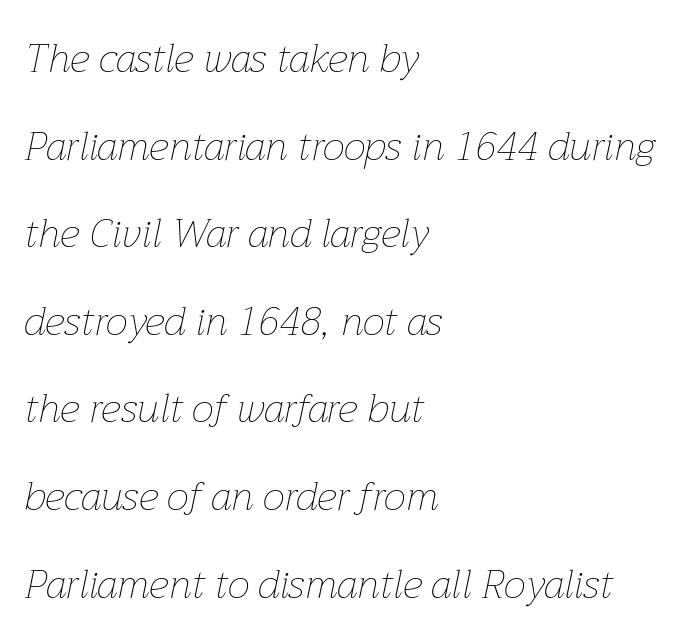
The image shows 40 px thin type, italic (leaning right); set left-aligned, loose line spacing (2.19x), normal letter spacing, not underlined; low stroke contrast and a medium x-height.
